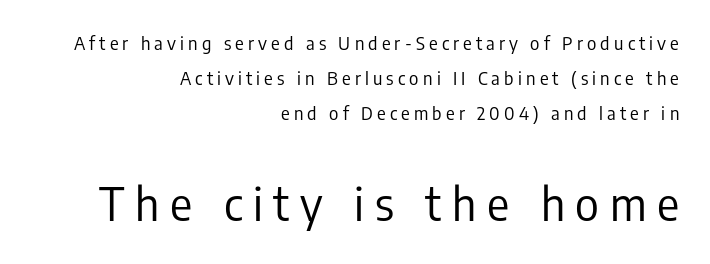
The image shows 46 px regular-weight, condensed sans-serif type, upright; set right-aligned, loose line spacing (1.95x), unusually wide letter spacing (+0.23 em), not underlined; the second (bottom) block is 2.56x larger; low stroke contrast and a medium x-height.
